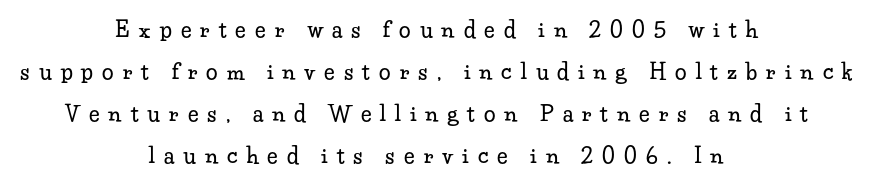
Q: Is the text italic (slanted)? A: No, it is upright.
Q: Is the text underlined? A: No.
Q: How is the paragraph aligned? A: Centered.
Q: Is the spacing between letters normal or unusually wide? A: Unusually wide.
Q: Is the spacing between lines tight, normal or loose? A: Loose.
